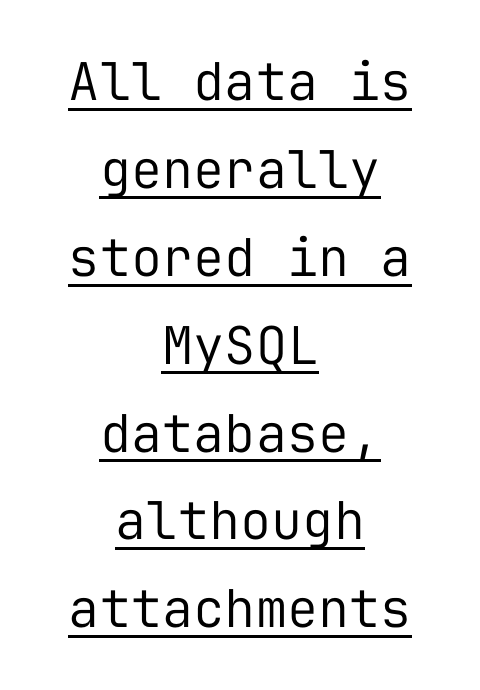
The image shows 52 px regular-weight sans-serif type, upright, monospaced; set centered, normal line spacing (1.69x), normal letter spacing, underlined; low stroke contrast and a medium x-height.
